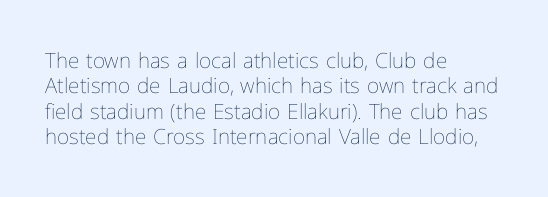
The image shows 21 px text type, upright; set left-aligned, line spacing 1.21x, normal letter spacing, not underlined.
